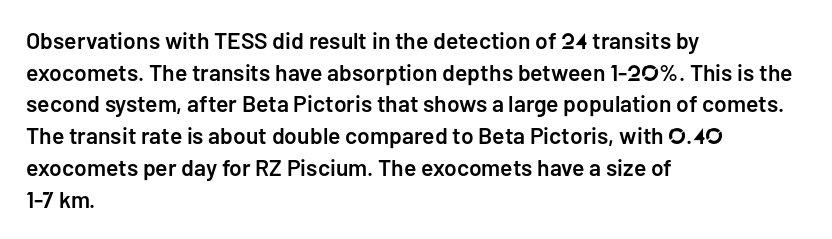
{"italic": "no", "bold": "semi", "underline": "no", "align": "left", "line_spacing": "normal", "line_spacing_ratio": 1.38, "letter_spacing": "normal", "letter_spacing_em": 0.0, "glyph_px": 23}
